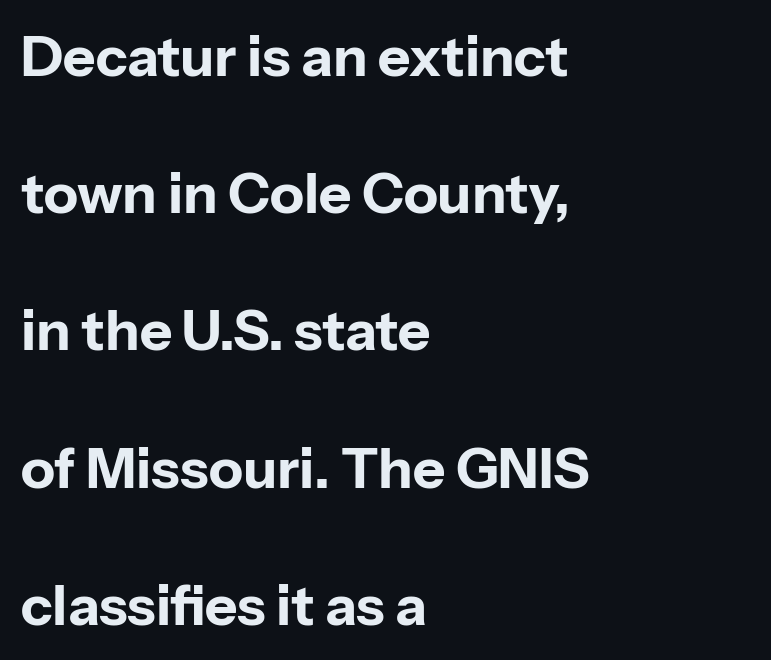
Q: Is the text bold? A: Yes.
Q: Is the text italic (slanted)? A: No, it is upright.
Q: Is the typeface a serif or a sans-serif typeface? A: Sans-serif.
Q: Is the text underlined? A: No.
Q: How is the paragraph aligned? A: Left-aligned.
Q: Is the spacing between letters normal or unusually wide? A: Normal.
Q: Is the spacing between lines tight, normal or loose? A: Loose.
Q: Width (condensed, normal, or wide)? A: Normal.
Q: Stroke contrast? A: Low.
Q: x-height? A: Medium.
Q: Monospaced? A: No.
